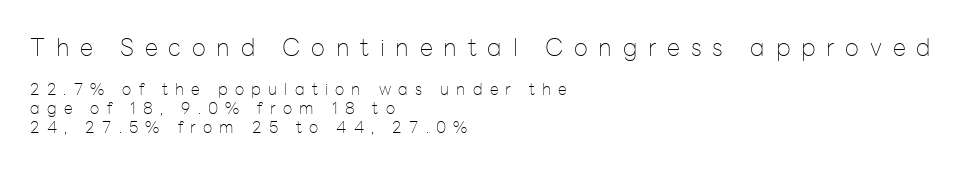
This reads as an unemphasized weight, regular at the heaviest. Students, note that the glyphs here are deliberately spaced far apart. Horizontally, the lines are justified to the leading edge only. The lettering holds an erect, upright posture throughout. The first block has been scaled up relative to the second. Rule under the text: the space is simply empty.
